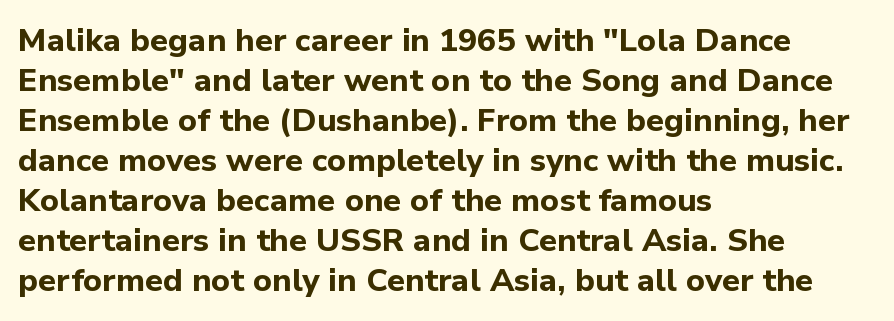
{"serif": "no", "italic": "no", "bold": "yes", "weight": "bold", "width": "normal", "stroke_contrast": "low", "x_height": "medium", "monospaced": "no", "underline": "no", "align": "left", "line_spacing": "normal", "line_spacing_ratio": 1.25, "letter_spacing": "normal", "letter_spacing_em": 0.0, "glyph_px": 32}
